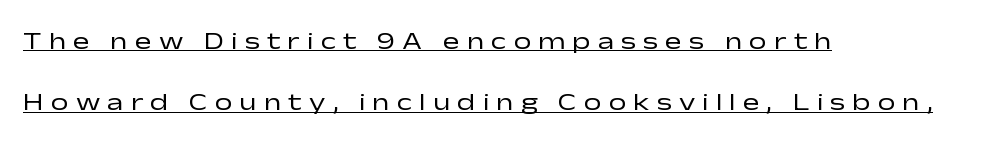
Compared with a typical body face, this is equally light or lighter still. Vertical spacing — loose. This sample uses expanded letter spacing, leaving extra air between glyphs. The string is rendered with underlining switched on.
